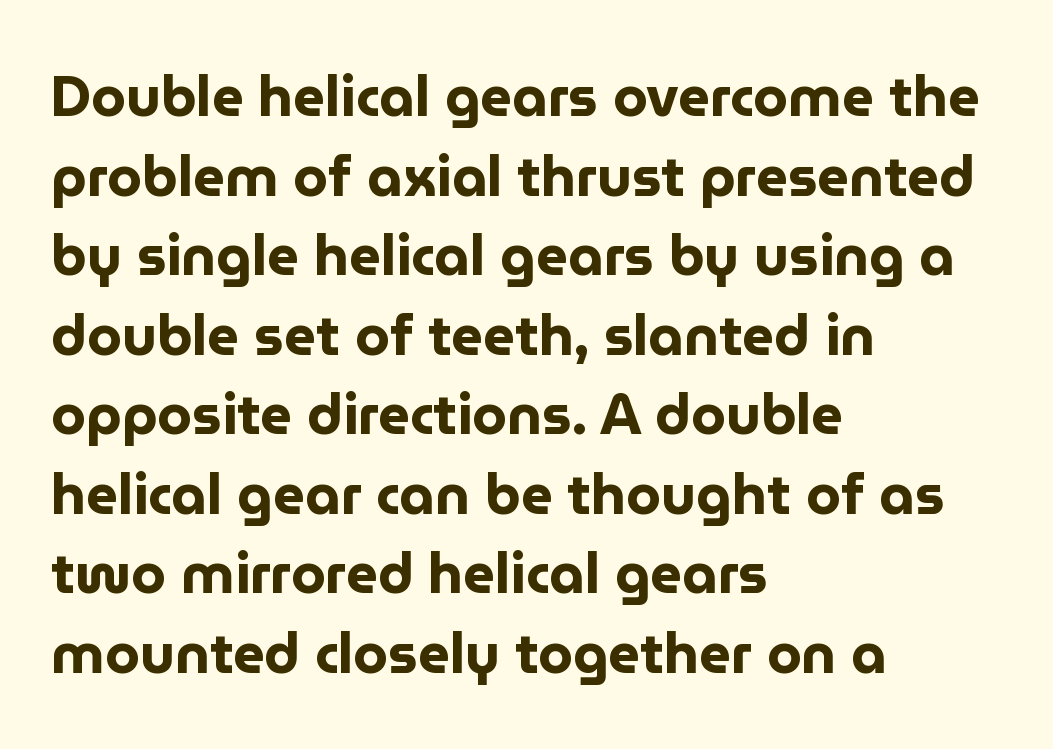
The rendering keeps characters at their native spacing. The type sits square on the baseline with zero lean. In terms of weight, the rendering is a true, heavy bold. Descender tails drop into unmarked territory. The passage is arranged the way most books set body copy — flush left. A typesetter would label this face a sans.
